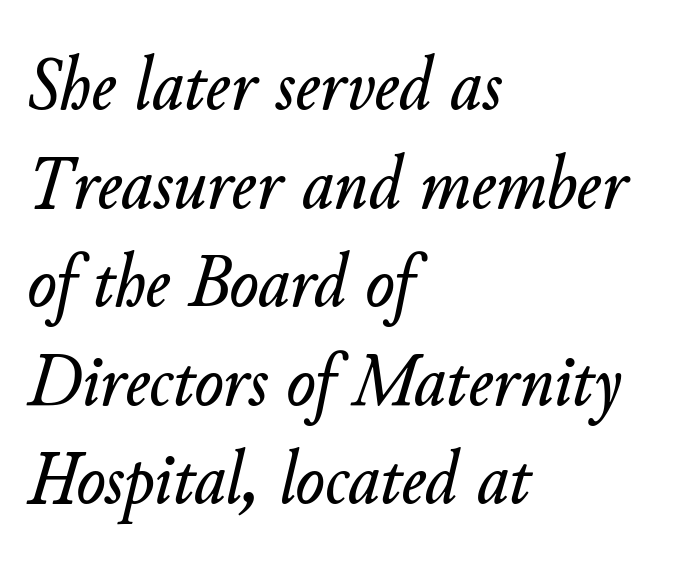
{"italic": "yes", "lean": "right", "slant_degrees": 11, "width": "normal", "stroke_contrast": "low", "x_height": "small", "monospaced": "no", "underline": "no", "align": "left", "line_spacing": "normal", "line_spacing_ratio": 1.28, "letter_spacing": "normal", "letter_spacing_em": 0.0, "glyph_px": 77}
